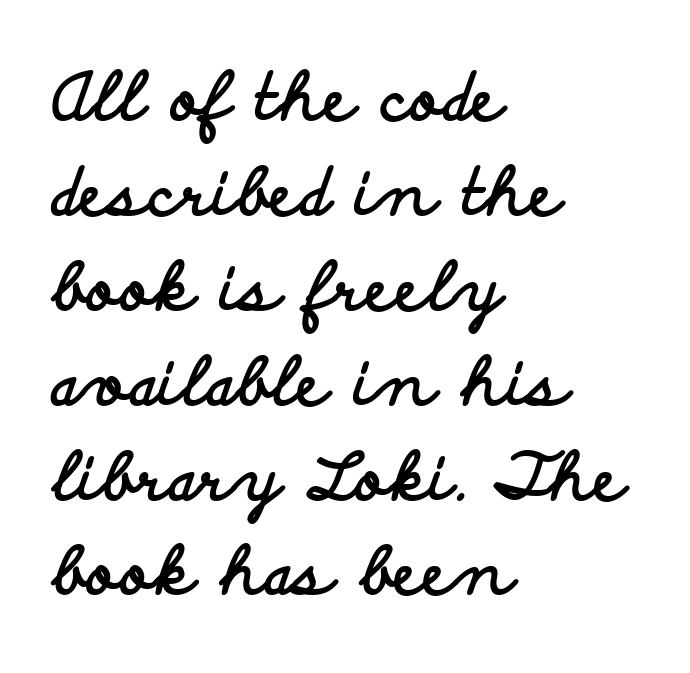
Typographically, this falls in the sans-serif category. Standard letterfit; no display-style spreading of the glyphs. Heft: maximum for text — a bold. The rendering uses a moderate line-height, typical for paragraphs. Rule under the text: the space is simply empty. The face used here is proportionally spaced, like ordinary book or web type.
